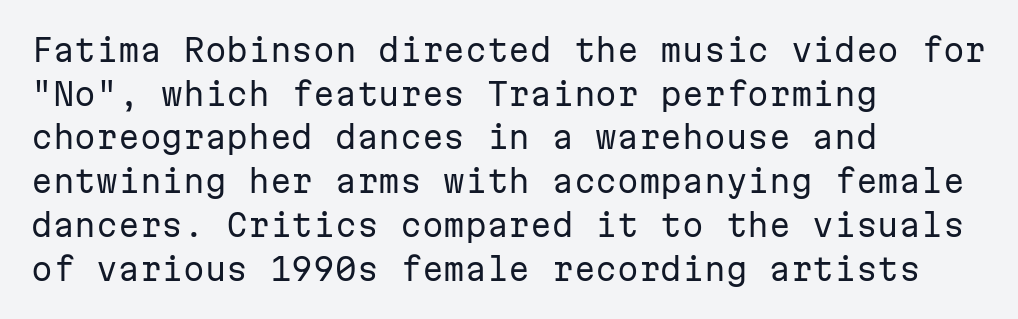
{"serif": "no", "italic": "no", "bold": "no", "weight": "regular", "width": "normal", "stroke_contrast": "low", "x_height": "medium", "monospaced": "yes", "underline": "no", "align": "left", "line_spacing": "normal", "line_spacing_ratio": 1.41, "letter_spacing": "normal", "letter_spacing_em": 0.0, "glyph_px": 31}
